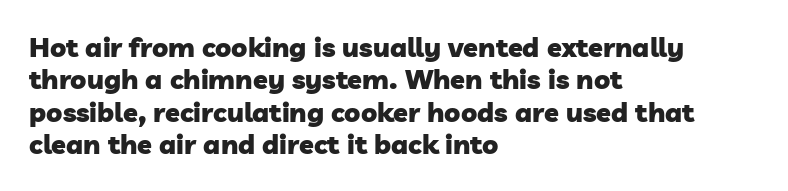
The image shows 27 px bold type; set left-aligned, line spacing 1.2x, normal letter spacing, not underlined.
